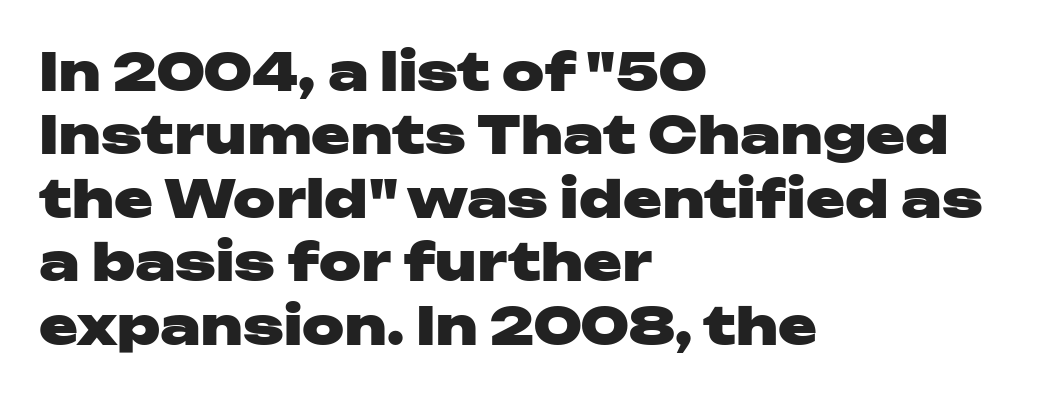
The image shows 52 px heavy, wide sans-serif type, upright; set left-aligned, line spacing 1.22x, normal letter spacing, not underlined; low stroke contrast and a medium x-height.
